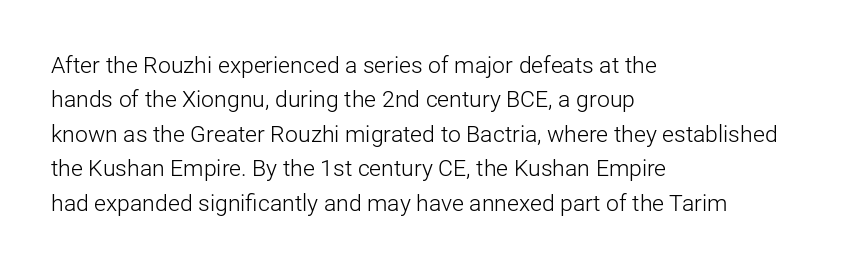
Q: Is the text bold? A: No.
Q: Is the text italic (slanted)? A: No, it is upright.
Q: Is the text underlined? A: No.
Q: How is the paragraph aligned? A: Left-aligned.
Q: Is the spacing between letters normal or unusually wide? A: Normal.
Q: Is the spacing between lines tight, normal or loose? A: Normal.
